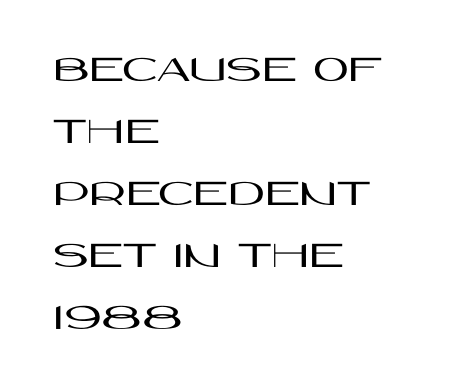
{"serif": "no", "italic": "no", "width": "wide", "stroke_contrast": "high", "x_height": "large", "monospaced": "no", "underline": "no", "align": "left", "line_spacing": "normal", "line_spacing_ratio": 1.59, "letter_spacing": "normal", "letter_spacing_em": 0.0, "glyph_px": 39}
